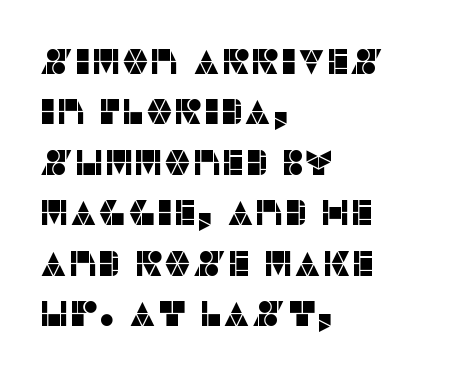
{"serif": "no", "italic": "no", "width": "normal", "stroke_contrast": "low", "x_height": "large", "monospaced": "no", "underline": "no", "align": "left", "line_spacing": "normal", "line_spacing_ratio": 1.44, "letter_spacing": "normal", "letter_spacing_em": 0.0, "glyph_px": 35}
